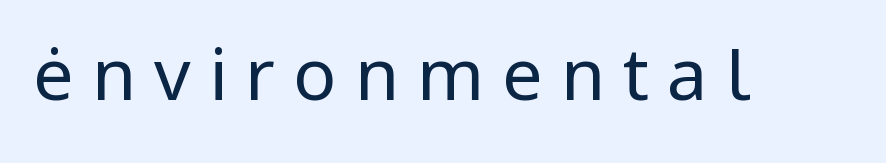
{"serif": "no", "italic": "no", "bold": "no", "weight": "regular", "width": "normal", "stroke_contrast": "low", "x_height": "medium", "monospaced": "no", "underline": "no", "letter_spacing": "wide", "letter_spacing_em": 0.25, "glyph_px": 72}
